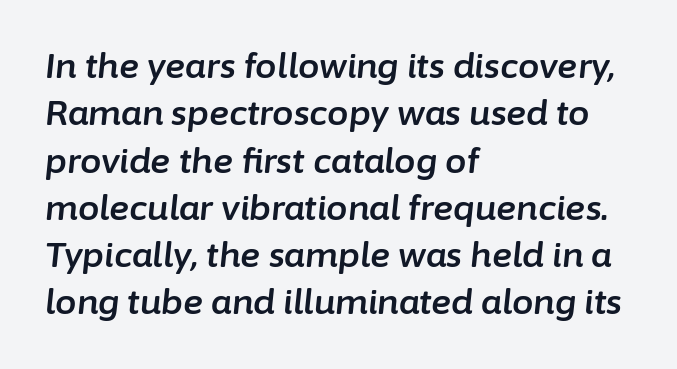
Q: Is the text italic (slanted)? A: Yes, it leans right by about 6 degrees.
Q: Is the text underlined? A: No.
Q: How is the paragraph aligned? A: Left-aligned.
Q: Is the spacing between letters normal or unusually wide? A: Normal.
Q: Is the spacing between lines tight, normal or loose? A: Normal.
Q: Width (condensed, normal, or wide)? A: Normal.
Q: Stroke contrast? A: Low.
Q: x-height? A: Medium.
Q: Monospaced? A: No.
